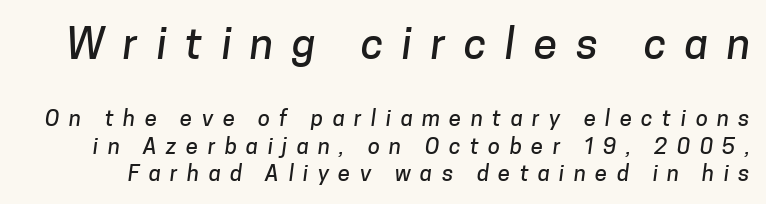
Q: Is the typeface a serif or a sans-serif typeface? A: Sans-serif.
Q: Is the text underlined? A: No.
Q: Is the spacing between letters normal or unusually wide? A: Unusually wide.
Q: Is the spacing between lines tight, normal or loose? A: Normal.
Q: Which block of text is set in a larger size, the first (top) or the second (bottom)? A: The first (top) one.
Q: Width (condensed, normal, or wide)? A: Normal.
Q: Stroke contrast? A: Low.
Q: x-height? A: Medium.
Q: Monospaced? A: No.
